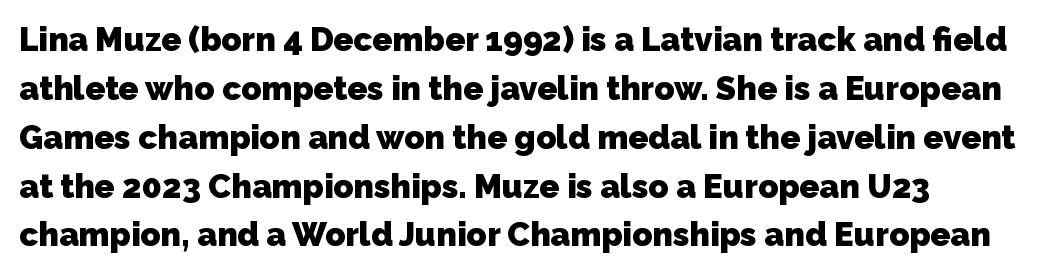
{"serif": "no", "bold": "yes", "weight": "heavy", "width": "normal", "stroke_contrast": "low", "x_height": "medium", "monospaced": "no", "underline": "no", "line_spacing": "normal", "line_spacing_ratio": 1.48, "letter_spacing": "normal", "letter_spacing_em": 0.0, "glyph_px": 33}
